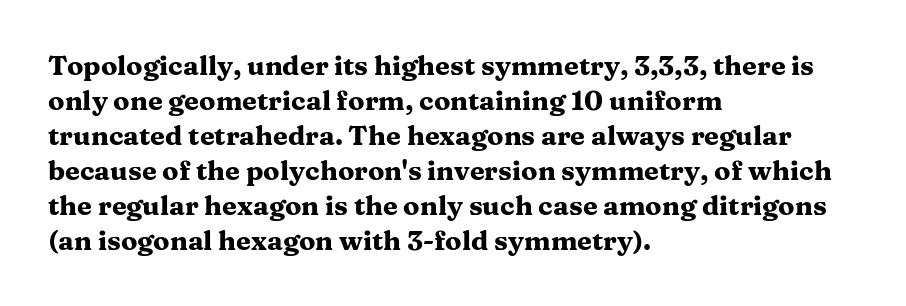
Q: Is the text bold? A: Yes.
Q: Is the text italic (slanted)? A: No, it is upright.
Q: Is the text underlined? A: No.
Q: How is the paragraph aligned? A: Left-aligned.
Q: Is the spacing between letters normal or unusually wide? A: Normal.
Q: Is the spacing between lines tight, normal or loose? A: Normal.
